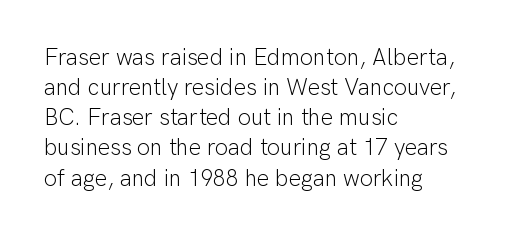
Teacher's note: observe the even left margin — that is flush-left alignment. Does extra space separate the letters? No, they use regular spacing. In terms of posture, this sample is upright. The glyphs are unaccompanied by any horizontal stroke below them. The lines sit at an ordinary, default distance from one another.
